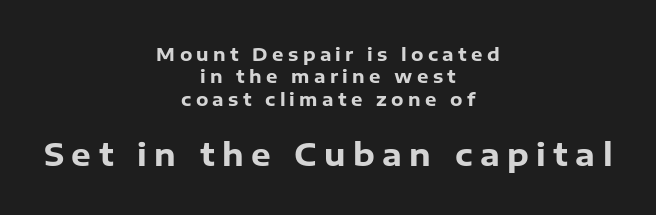
Q: Is the text bold? A: Yes.
Q: Is the text italic (slanted)? A: No, it is upright.
Q: Is the typeface a serif or a sans-serif typeface? A: Sans-serif.
Q: Is the text underlined? A: No.
Q: How is the paragraph aligned? A: Centered.
Q: Is the spacing between letters normal or unusually wide? A: Unusually wide.
Q: Which block of text is set in a larger size, the first (top) or the second (bottom)? A: The second (bottom) one.
Q: Width (condensed, normal, or wide)? A: Normal.
Q: Stroke contrast? A: Low.
Q: x-height? A: Medium.
Q: Monospaced? A: No.
